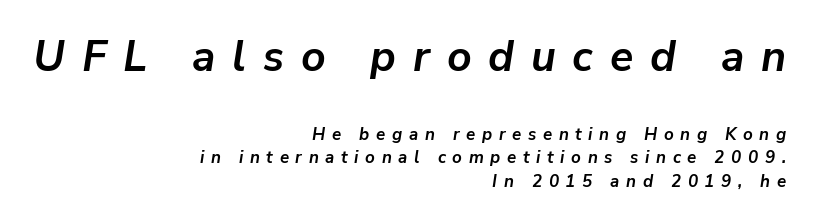
{"italic": "yes", "lean": "right", "slant_degrees": 9, "bold": "yes", "weight": "semibold", "width": "normal", "stroke_contrast": "low", "x_height": "medium", "monospaced": "no", "underline": "no", "align": "right", "line_spacing": "normal", "line_spacing_ratio": 1.4, "letter_spacing": "wide", "letter_spacing_em": 0.39, "larger_block": "first", "size_ratio": 2.53, "glyph_px": 43}
